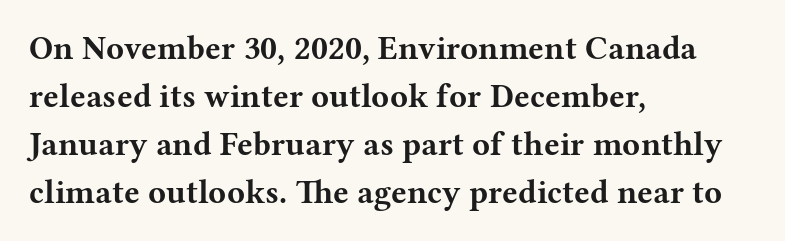
The image shows 33 px bold, wide serif type, upright; set left-aligned, normal line spacing (1.45x), normal letter spacing, not underlined; medium stroke contrast and a medium x-height.
